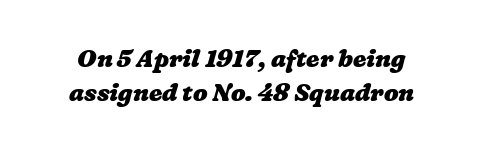
The typesetting leans heavy: a genuine bold. Plain, unruled lines of type. In terms of letterspacing, this is plain default setting. Quick note: interline space is typical.
